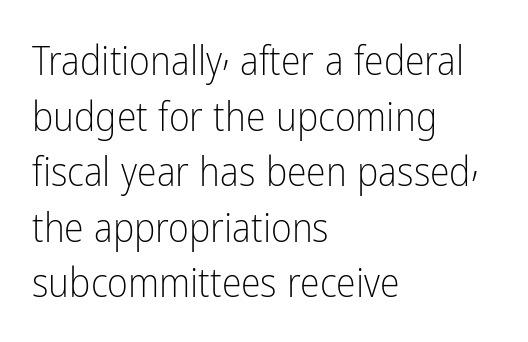
Q: Is the text bold? A: No.
Q: Is the text italic (slanted)? A: No, it is upright.
Q: Is the typeface a serif or a sans-serif typeface? A: Sans-serif.
Q: Is the text underlined? A: No.
Q: How is the paragraph aligned? A: Left-aligned.
Q: Is the spacing between letters normal or unusually wide? A: Normal.
Q: Is the spacing between lines tight, normal or loose? A: Normal.
Q: Width (condensed, normal, or wide)? A: Condensed.
Q: Stroke contrast? A: Low.
Q: x-height? A: Medium.
Q: Monospaced? A: No.
